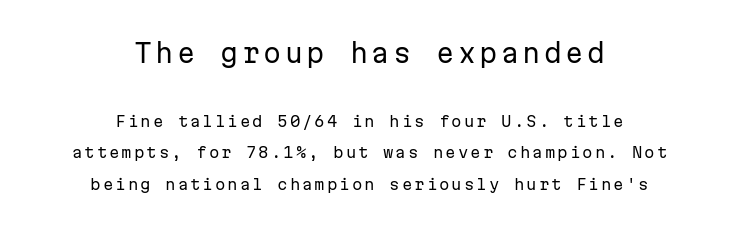
A student would call this center alignment; a typographer would say set centered. Descenders hang freely into open space. The more generous point size was reserved for the upper chunk. Characters remain perfectly vertical along every line.
